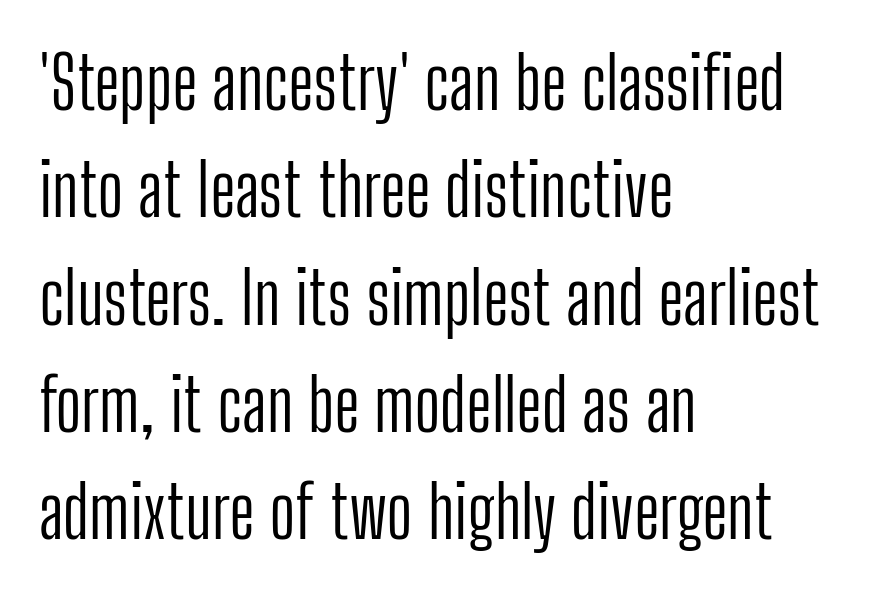
Q: Is the text bold? A: No.
Q: Is the text italic (slanted)? A: No, it is upright.
Q: Is the typeface a serif or a sans-serif typeface? A: Sans-serif.
Q: Is the text underlined? A: No.
Q: How is the paragraph aligned? A: Left-aligned.
Q: Is the spacing between letters normal or unusually wide? A: Normal.
Q: Is the spacing between lines tight, normal or loose? A: Normal.
Q: Width (condensed, normal, or wide)? A: Condensed.
Q: Stroke contrast? A: Low.
Q: x-height? A: Medium.
Q: Monospaced? A: No.
